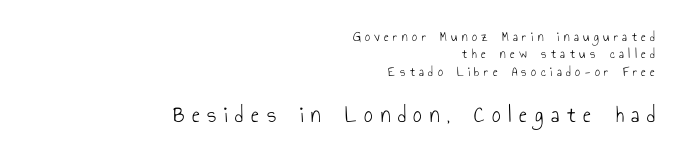
Q: Is the text bold? A: No.
Q: Is the text italic (slanted)? A: No, it is upright.
Q: Is the text underlined? A: No.
Q: How is the paragraph aligned? A: Right-aligned.
Q: Is the spacing between letters normal or unusually wide? A: Unusually wide.
Q: Which block of text is set in a larger size, the first (top) or the second (bottom)? A: The second (bottom) one.
